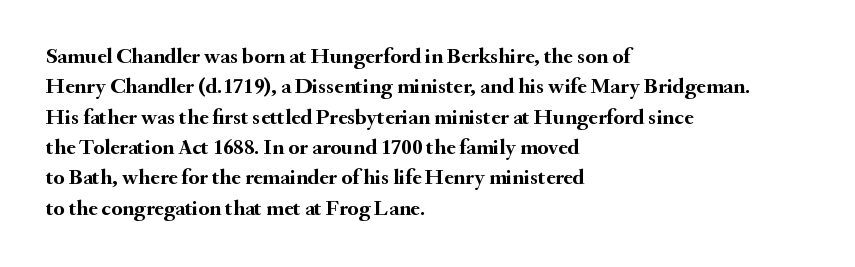
Q: Is the text bold? A: Yes.
Q: Is the text italic (slanted)? A: No, it is upright.
Q: Is the text underlined? A: No.
Q: How is the paragraph aligned? A: Left-aligned.
Q: Is the spacing between letters normal or unusually wide? A: Normal.
Q: Is the spacing between lines tight, normal or loose? A: Normal.
